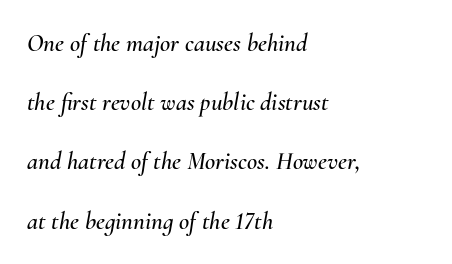
Q: Is the text italic (slanted)? A: Yes, it leans right by about 10 degrees.
Q: Is the text underlined? A: No.
Q: How is the paragraph aligned? A: Left-aligned.
Q: Is the spacing between letters normal or unusually wide? A: Normal.
Q: Is the spacing between lines tight, normal or loose? A: Loose.
